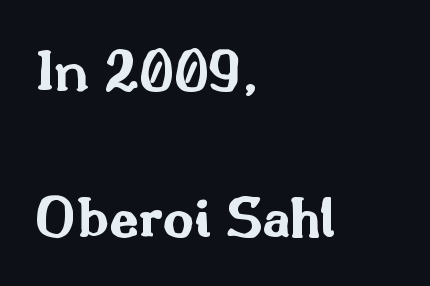
This rendering leaves character spacing at its baseline value. When letters stand straight like this, we call the style roman or upright. Horizontally, the lines are justified to the leading edge only. Set as a true bold cut, around the 700 mark. The rendering uses a large line-height, opening up the rows.
